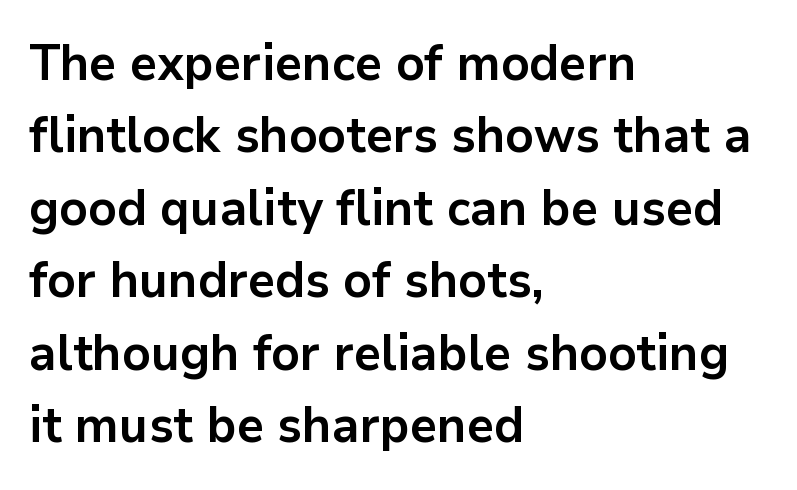
Vertical spacing — default. The paragraph shown leans on its left margin. The type family on display is of the sans-serif kind. Letters rest on an invisible, unmarked baseline. The gaps between neighbouring characters are ordinary and unremarkable.
